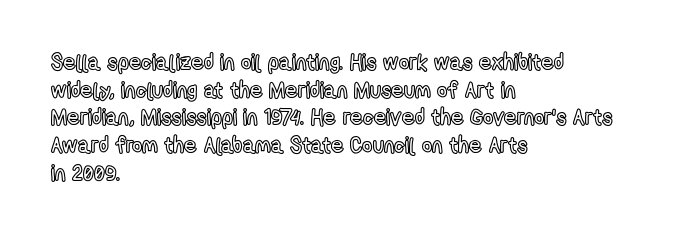
{"italic": "no", "underline": "no", "align": "left", "line_spacing": "normal", "line_spacing_ratio": 1.26, "letter_spacing": "normal", "letter_spacing_em": 0.0, "glyph_px": 22}
